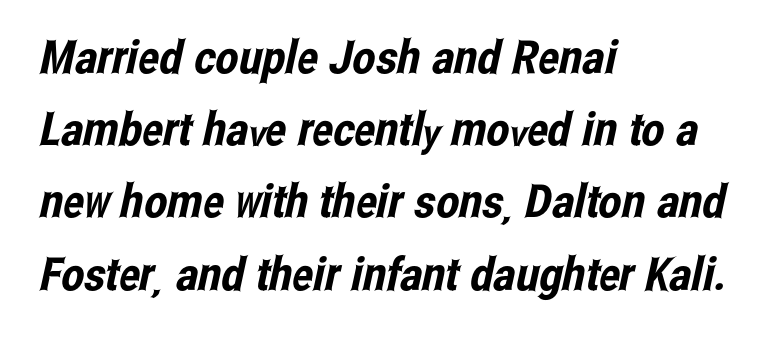
{"serif": "no", "width": "condensed", "stroke_contrast": "low", "x_height": "medium", "monospaced": "no", "underline": "no", "align": "left", "line_spacing": "normal", "line_spacing_ratio": 1.57, "letter_spacing": "normal", "letter_spacing_em": 0.0, "glyph_px": 46}
